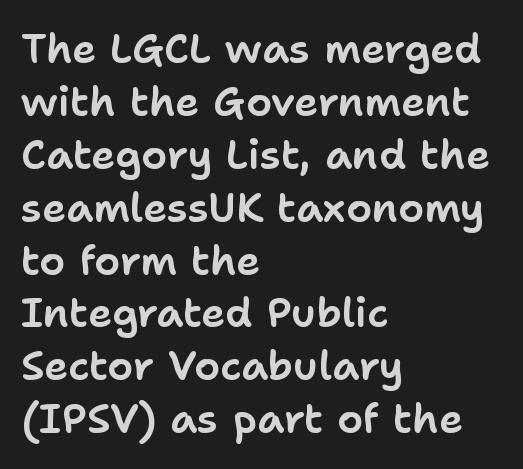
Q: Is the text italic (slanted)? A: No, it is upright.
Q: Is the typeface a serif or a sans-serif typeface? A: Sans-serif.
Q: Is the text underlined? A: No.
Q: How is the paragraph aligned? A: Left-aligned.
Q: Is the spacing between letters normal or unusually wide? A: Normal.
Q: Is the spacing between lines tight, normal or loose? A: Normal.
Q: Width (condensed, normal, or wide)? A: Normal.
Q: Stroke contrast? A: Low.
Q: x-height? A: Medium.
Q: Monospaced? A: No.
